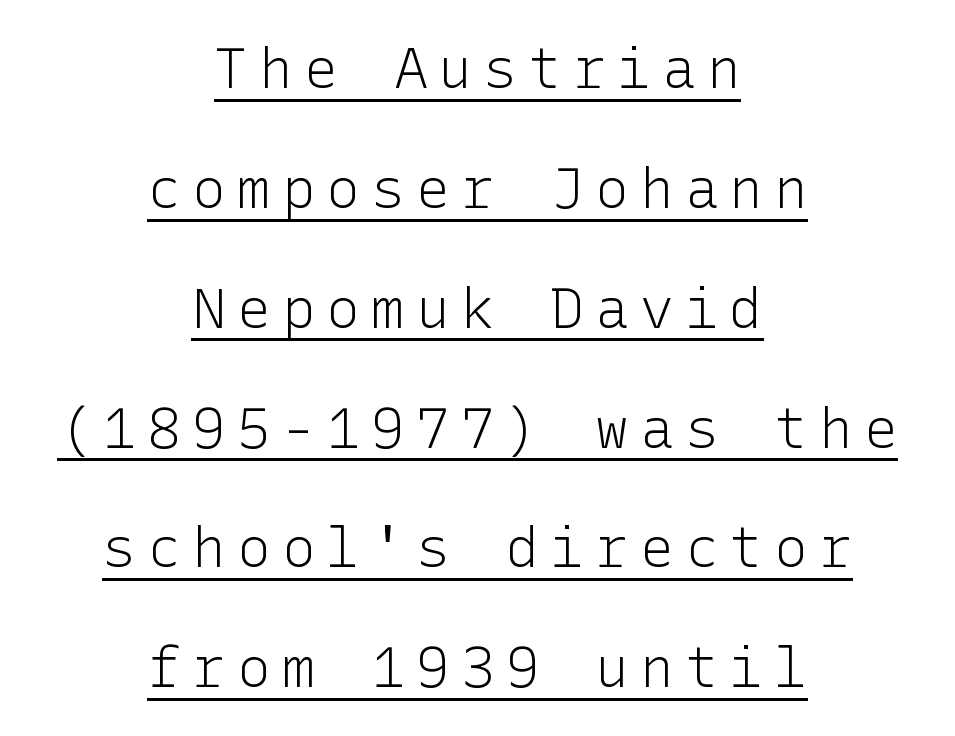
The image shows 56 px light sans-serif type, upright; set centered, loose line spacing (2.14x), unusually wide letter spacing (+0.2 em), underlined; low stroke contrast and a medium x-height.
